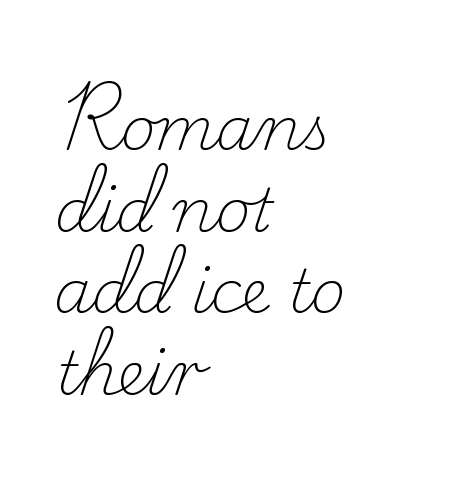
The image shows 60 px light serif type; set left-aligned, normal line spacing (1.36x), normal letter spacing, not underlined; low stroke contrast and a small x-height.
